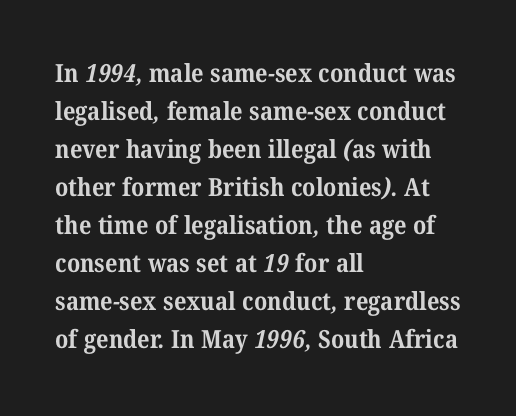
The gap between lines stays unmarked. Normally led — the rows are evenly, conventionally spaced. Alignment: flush left. Compared with an ordinary text face, these strokes are far heavier — a full bold. Students, note that the glyphs here touch the page at normal intervals.
